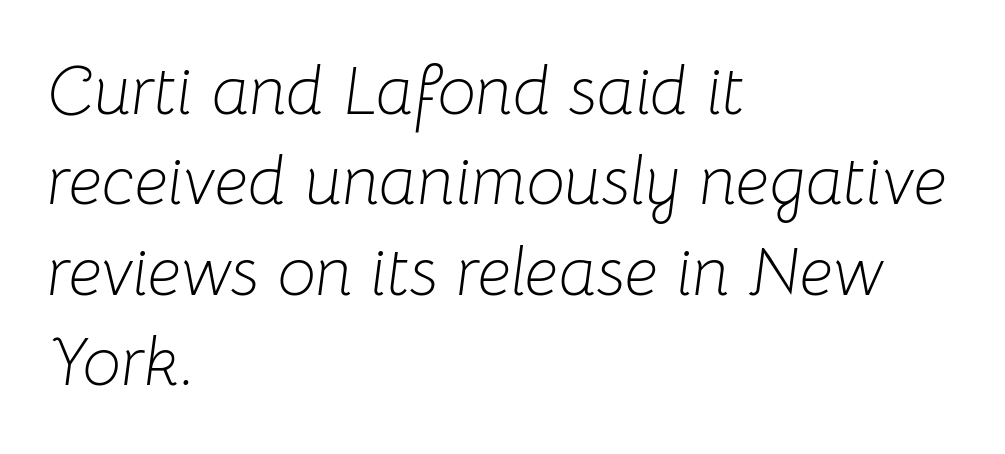
If you drew a ruler down the left edge, every line would touch it. Every character sits at an angle, as italics do. Descenders hang freely into open space. Is there much room between lines? A standard amount, neither cramped nor airy. The strokes carry an ordinary text weight at most.
